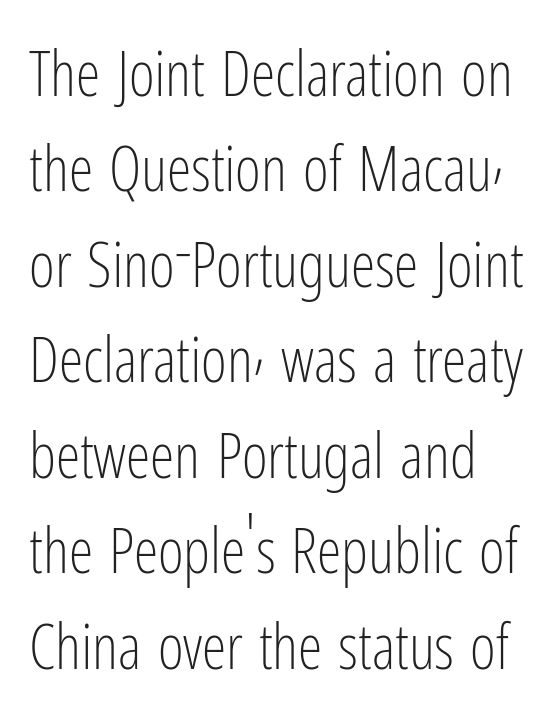
Just letters on the line, the space beneath them empty. The line-height multiplier appears to be the usual default. Italic? Not at all — the glyphs are vertical. Observe the absence of serifs on each vertical stroke in this sample.
